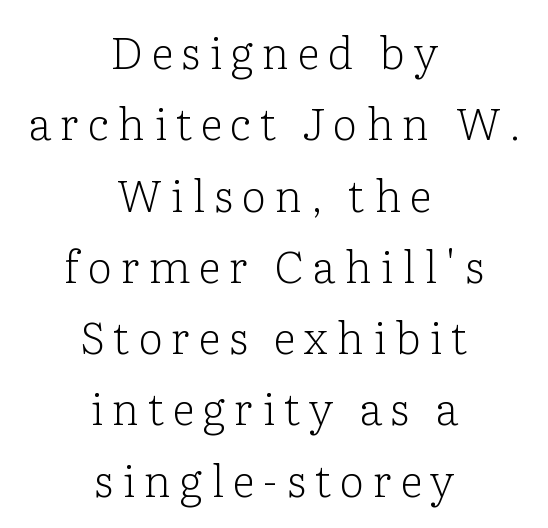
The image shows 44 px light serif type, upright; set centered, normal line spacing (1.62x), unusually wide letter spacing (+0.2 em), not underlined; low stroke contrast and a medium x-height.
